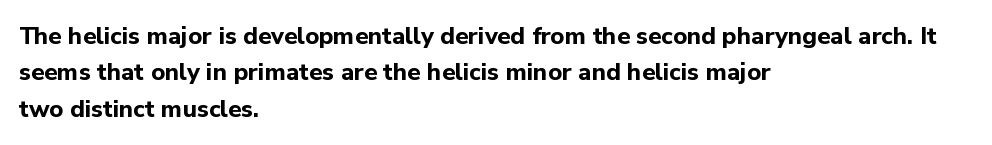
The image shows 24 px bold type, upright; set left-aligned, normal line spacing (1.52x), normal letter spacing, not underlined.
